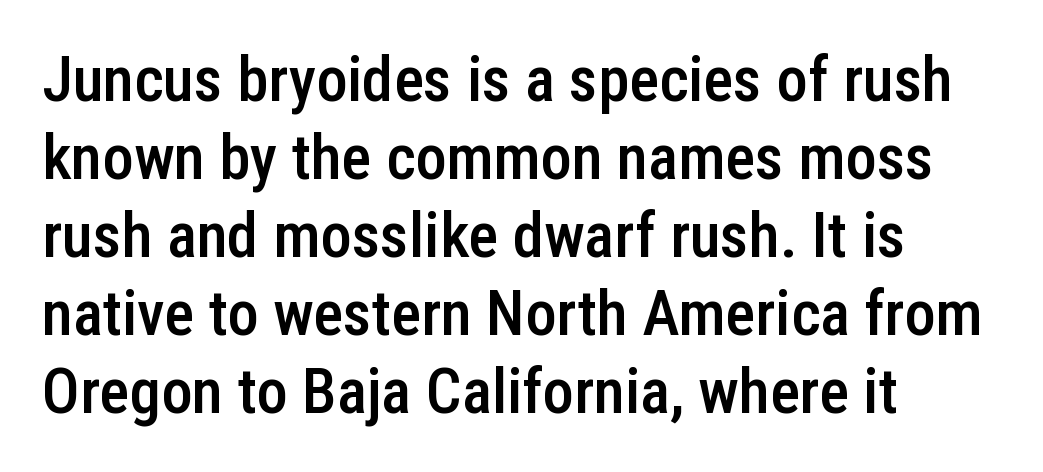
Q: Is the text bold? A: Semi-bold.
Q: Is the text italic (slanted)? A: No, it is upright.
Q: Is the typeface a serif or a sans-serif typeface? A: Sans-serif.
Q: Is the text underlined? A: No.
Q: How is the paragraph aligned? A: Left-aligned.
Q: Is the spacing between letters normal or unusually wide? A: Normal.
Q: Width (condensed, normal, or wide)? A: Condensed.
Q: Stroke contrast? A: Low.
Q: x-height? A: Medium.
Q: Monospaced? A: No.
